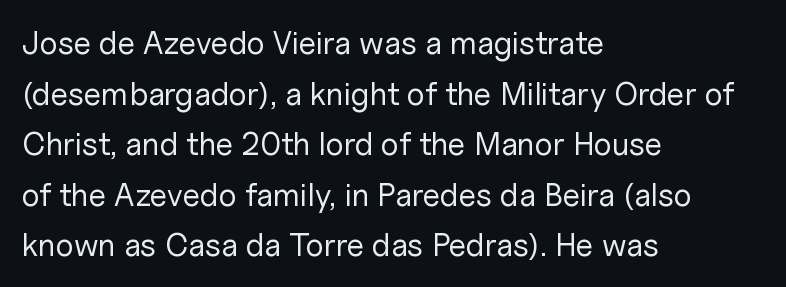
This sample has the flowing, uneven cadence of proportional lettering. Compared with typical paragraphs, the rows here are spaced about the same. A typesetter would call this zero additional tracking. No extra ink here — the face is not bold.
